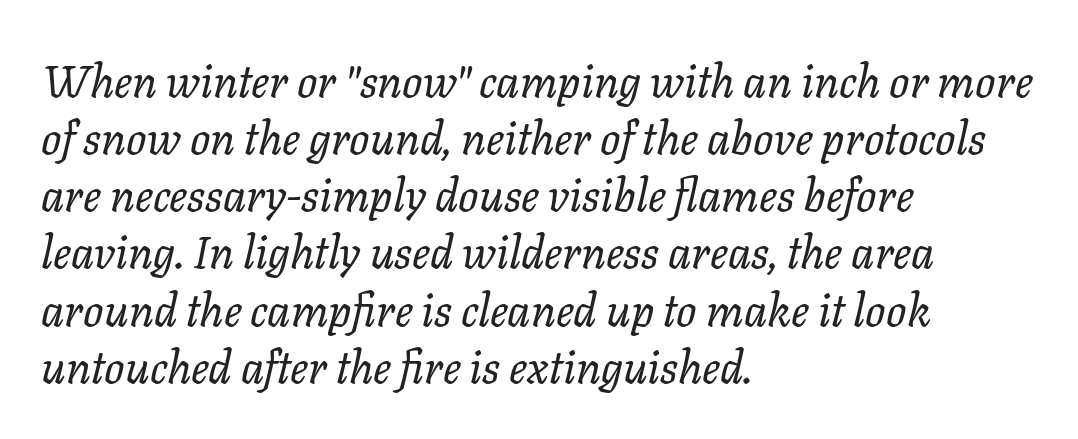
The image shows 45 px regular-weight type, italic (leaning right); set left-aligned, normal line spacing (1.27x), normal letter spacing, not underlined; low stroke contrast and a medium x-height.
